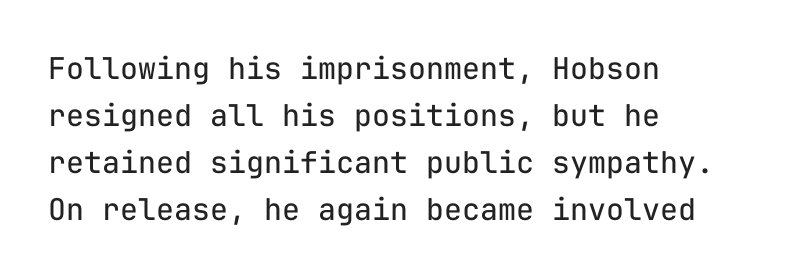
Q: Is the text bold? A: No.
Q: Is the text italic (slanted)? A: No, it is upright.
Q: Is the typeface a serif or a sans-serif typeface? A: Sans-serif.
Q: Is the text underlined? A: No.
Q: How is the paragraph aligned? A: Left-aligned.
Q: Is the spacing between letters normal or unusually wide? A: Normal.
Q: Is the spacing between lines tight, normal or loose? A: Normal.
Q: Width (condensed, normal, or wide)? A: Normal.
Q: Stroke contrast? A: Low.
Q: x-height? A: Medium.
Q: Monospaced? A: Yes.
